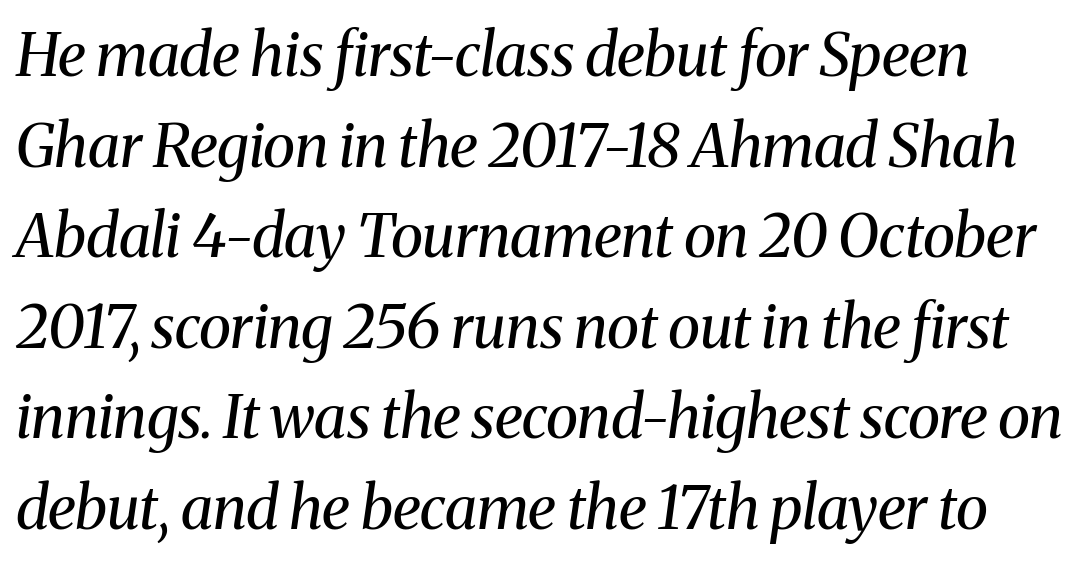
The image shows 60 px regular-weight serif type, italic (leaning right); set normal line spacing (1.51x), normal letter spacing, not underlined; medium stroke contrast and a medium x-height.
